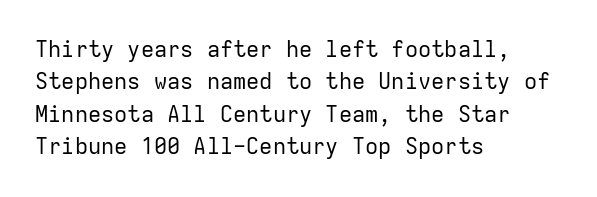
Q: Is the text bold? A: No.
Q: Is the text italic (slanted)? A: No, it is upright.
Q: Is the text underlined? A: No.
Q: How is the paragraph aligned? A: Left-aligned.
Q: Is the spacing between letters normal or unusually wide? A: Normal.
Q: Is the spacing between lines tight, normal or loose? A: Normal.
